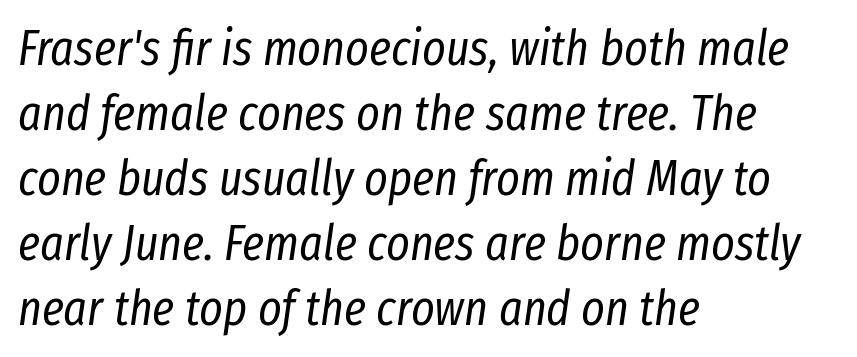
{"italic": "yes", "lean": "right", "slant_degrees": 8, "bold": "no", "weight": "regular", "width": "condensed", "stroke_contrast": "low", "x_height": "medium", "monospaced": "no", "underline": "no", "align": "left", "line_spacing": "normal", "line_spacing_ratio": 1.3, "letter_spacing": "normal", "letter_spacing_em": 0.0, "glyph_px": 50}
